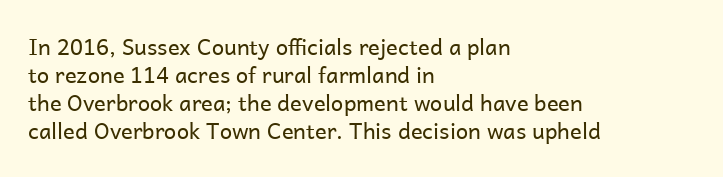
{"italic": "no", "bold": "no", "underline": "no", "align": "left", "line_spacing": "normal", "line_spacing_ratio": 1.28, "letter_spacing": "normal", "letter_spacing_em": 0.0, "glyph_px": 22}
